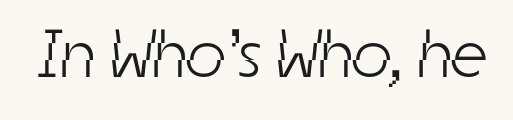
{"serif": "no", "bold": "no", "weight": "light", "width": "condensed", "stroke_contrast": "low", "x_height": "medium", "monospaced": "no", "underline": "no", "letter_spacing": "normal", "letter_spacing_em": 0.0, "glyph_px": 68}
